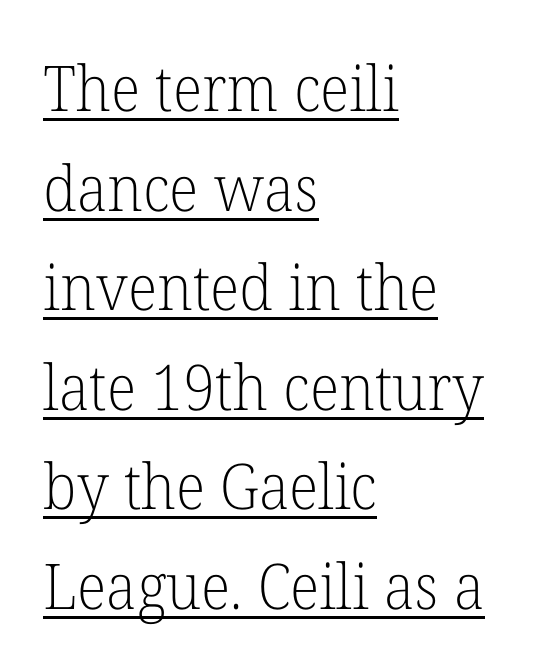
{"serif": "yes", "italic": "no", "bold": "no", "weight": "light", "width": "normal", "stroke_contrast": "low", "x_height": "medium", "monospaced": "no", "underline": "yes", "align": "left", "line_spacing": "normal", "line_spacing_ratio": 1.58, "letter_spacing": "normal", "letter_spacing_em": 0.0, "glyph_px": 63}
